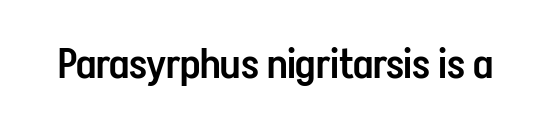
Q: Is the text bold? A: Semi-bold.
Q: Is the text italic (slanted)? A: No, it is upright.
Q: Is the typeface a serif or a sans-serif typeface? A: Sans-serif.
Q: Is the text underlined? A: No.
Q: Is the spacing between letters normal or unusually wide? A: Normal.
Q: Width (condensed, normal, or wide)? A: Condensed.
Q: Stroke contrast? A: Low.
Q: x-height? A: Medium.
Q: Monospaced? A: No.
